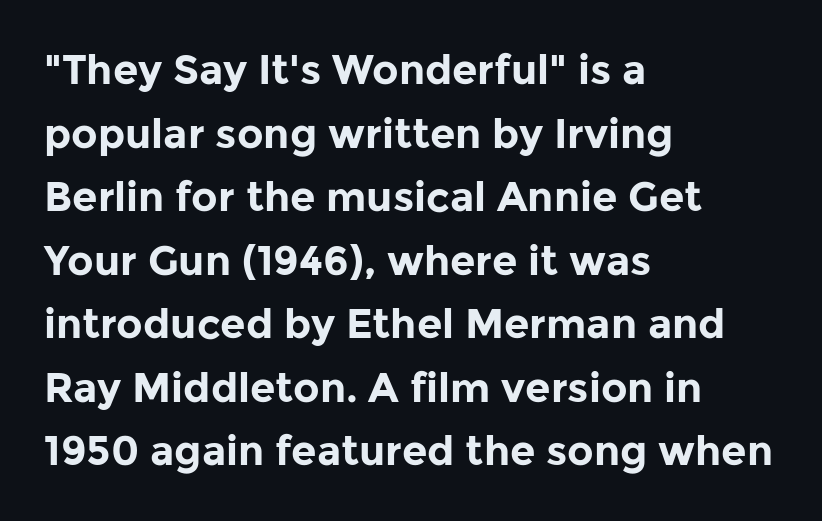
Q: Is the text bold? A: Yes.
Q: Is the text italic (slanted)? A: No, it is upright.
Q: Is the typeface a serif or a sans-serif typeface? A: Sans-serif.
Q: Is the text underlined? A: No.
Q: How is the paragraph aligned? A: Left-aligned.
Q: Is the spacing between letters normal or unusually wide? A: Normal.
Q: Is the spacing between lines tight, normal or loose? A: Normal.
Q: Width (condensed, normal, or wide)? A: Normal.
Q: Stroke contrast? A: Low.
Q: x-height? A: Medium.
Q: Monospaced? A: No.
